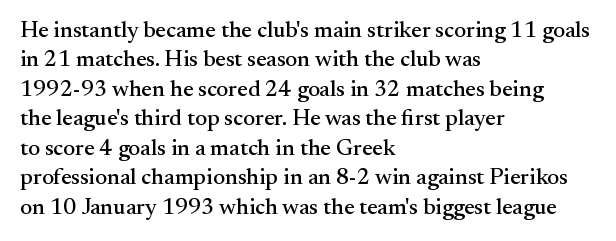
One-word summary of the alignment: left. Posture: vertical. The tracking reads as untouched default to a designer's eye. Each row of text sits above clean, open space. Does the leading feel generous? No, just average.
